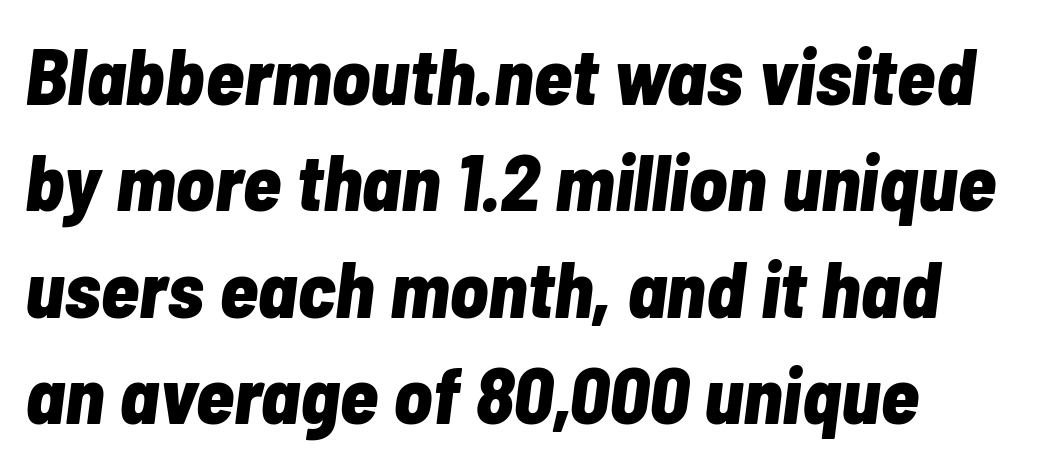
The image shows 80 px bold, condensed type, italic (leaning right); set normal line spacing (1.33x), normal letter spacing, not underlined; low stroke contrast and a medium x-height.
